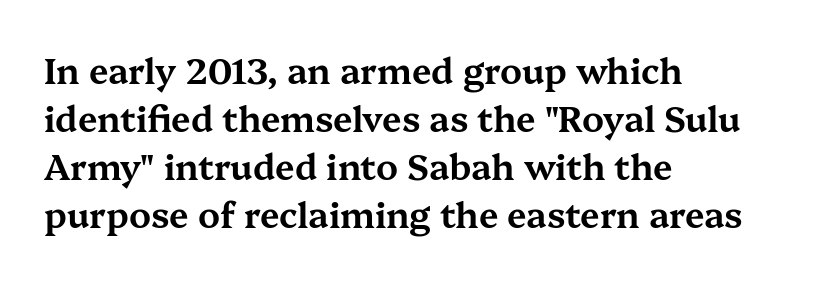
The foot of each line stays bare and open. Leading matches the norm, producing a regular column. Characters follow at the spacing the type designer built in. Each letter keeps its own natural width here, so spacing adapts to shape. Rendered with straight, roman letterforms.
